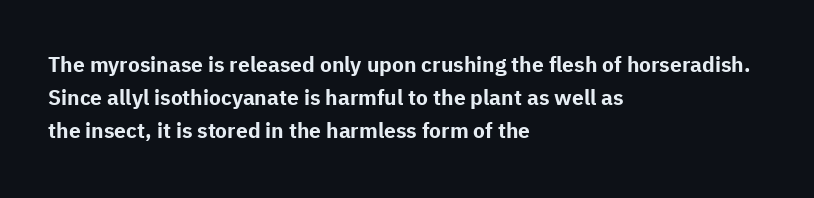
The sample has been set heavy, in full bold. Any mark beneath the type? The region is blank. The ragged edge is on the right, which tells us the setting is flush left. This sample uses plain, unmodified letter spacing. Posture: vertical. Does the leading feel generous? No, just average.
